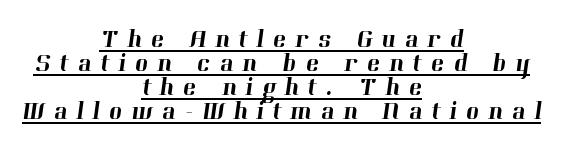
Does a line run under the words? Yes, clearly. This block would grow much taller if given ordinary leading; it's compressed now. Alignment: centered. Students, note that the glyphs here are deliberately spaced far apart.
